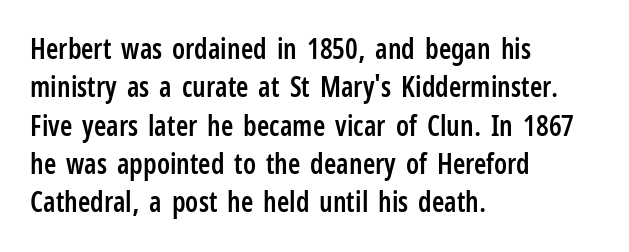
Q: Is the text bold? A: Semi-bold.
Q: Is the text italic (slanted)? A: No, it is upright.
Q: Is the typeface a serif or a sans-serif typeface? A: Sans-serif.
Q: Is the text underlined? A: No.
Q: How is the paragraph aligned? A: Left-aligned.
Q: Is the spacing between letters normal or unusually wide? A: Normal.
Q: Is the spacing between lines tight, normal or loose? A: Normal.
Q: Width (condensed, normal, or wide)? A: Condensed.
Q: Stroke contrast? A: Low.
Q: x-height? A: Medium.
Q: Monospaced? A: No.
